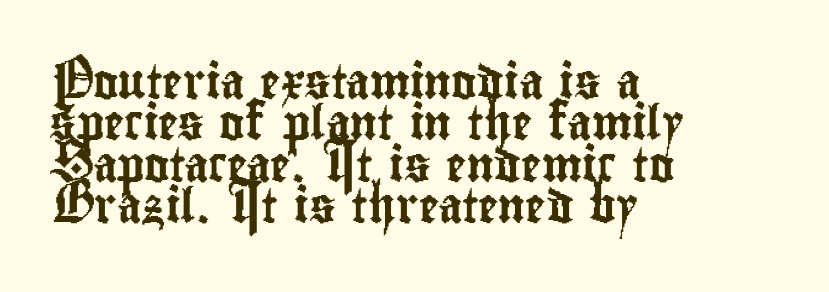
The image shows 34 px condensed sans-serif type, upright; set left-aligned, line spacing 1.22x, normal letter spacing, not underlined; low stroke contrast and a small x-height.
